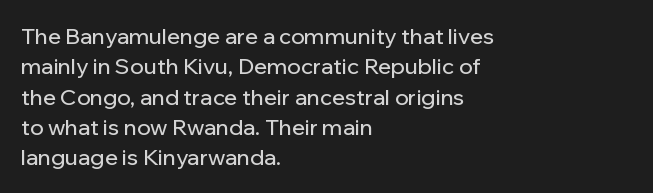
Descenders are the only things crossing below the line. The paragraph has a hard left edge and a soft right edge. Nothing unusual about the tracking: characters are spaced as the font intends. Vertically, the passage feels balanced, rows spaced as you'd expect. If you drew a line through each stem, it would be perfectly vertical.
